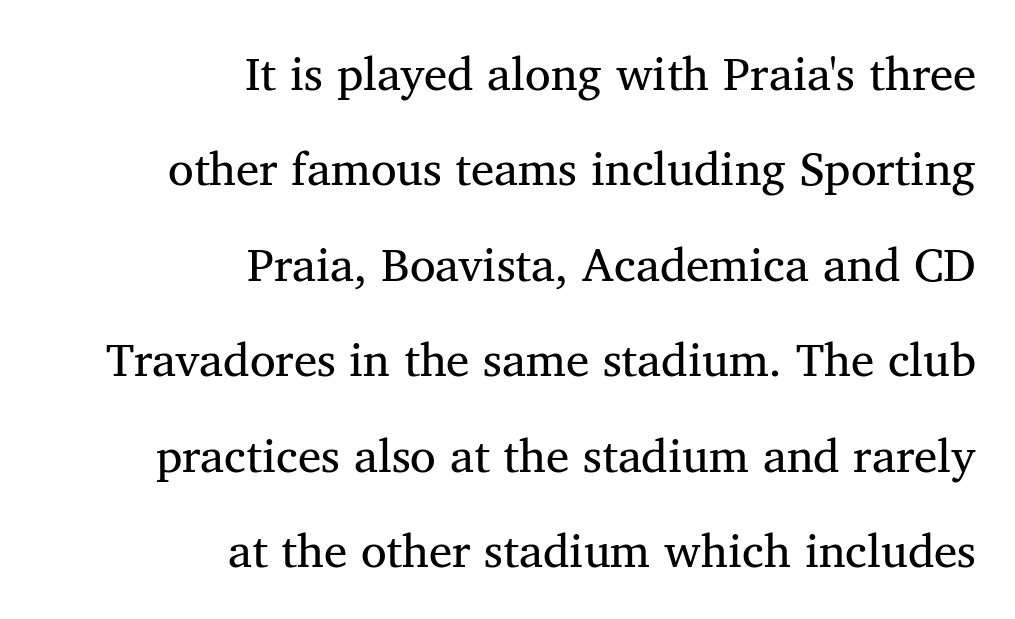
Q: Is the text bold? A: No.
Q: Is the text italic (slanted)? A: No, it is upright.
Q: Is the typeface a serif or a sans-serif typeface? A: Serif.
Q: Is the text underlined? A: No.
Q: How is the paragraph aligned? A: Right-aligned.
Q: Is the spacing between letters normal or unusually wide? A: Normal.
Q: Is the spacing between lines tight, normal or loose? A: Loose.
Q: Width (condensed, normal, or wide)? A: Normal.
Q: Stroke contrast? A: Medium.
Q: x-height? A: Medium.
Q: Monospaced? A: No.
